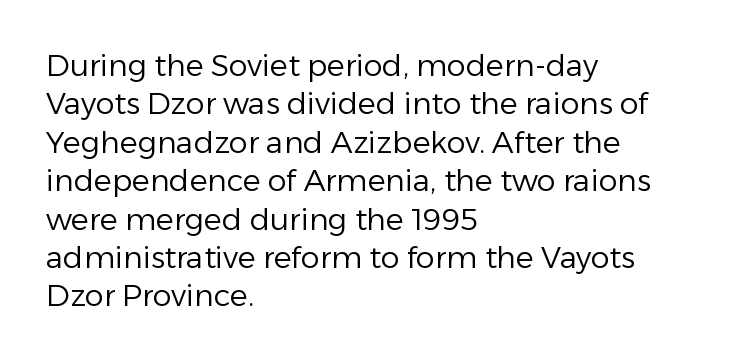
Q: Is the text bold? A: No.
Q: Is the text italic (slanted)? A: No, it is upright.
Q: Is the typeface a serif or a sans-serif typeface? A: Sans-serif.
Q: Is the text underlined? A: No.
Q: How is the paragraph aligned? A: Left-aligned.
Q: Is the spacing between letters normal or unusually wide? A: Normal.
Q: Is the spacing between lines tight, normal or loose? A: Normal.
Q: Width (condensed, normal, or wide)? A: Normal.
Q: Stroke contrast? A: Low.
Q: x-height? A: Medium.
Q: Monospaced? A: No.
